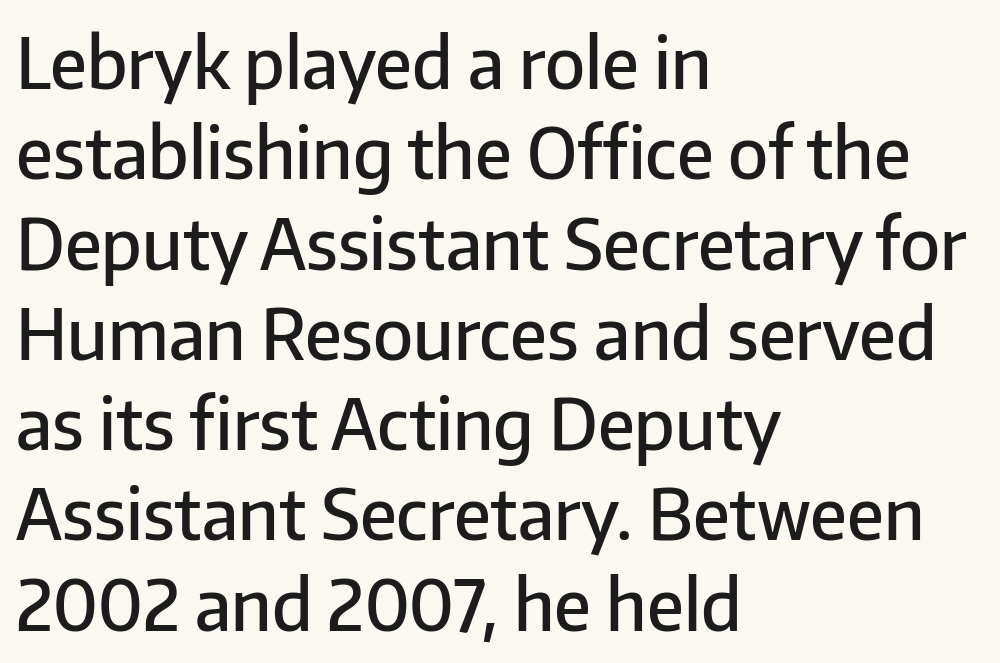
{"serif": "no", "italic": "no", "bold": "semi", "weight": "semibold", "width": "normal", "stroke_contrast": "low", "x_height": "medium", "monospaced": "no", "underline": "no", "align": "left", "line_spacing": "normal", "line_spacing_ratio": 1.29, "letter_spacing": "normal", "letter_spacing_em": 0.0, "glyph_px": 70}
